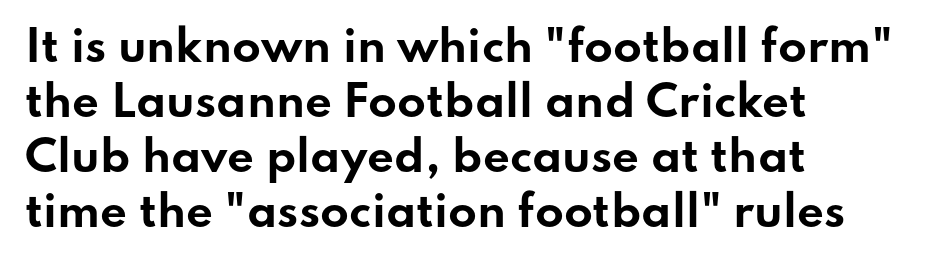
The image shows 42 px bold, wide sans-serif type, upright; set left-aligned, normal line spacing (1.31x), normal letter spacing, not underlined; low stroke contrast and a small x-height.
